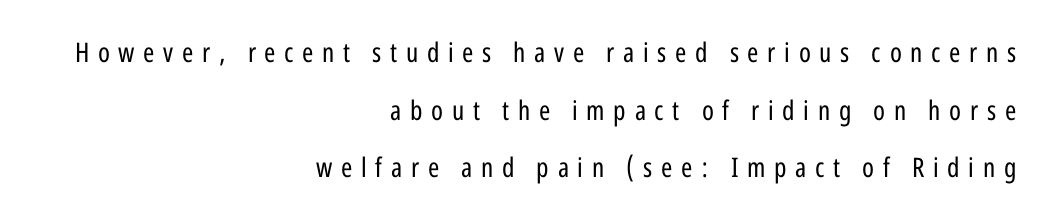
The face looks like a standard text weight, possibly lighter. Each line ends at the same right margin while the left side varies. These lines have a slow, spaced-out rhythm from letter to letter. The passage shown is not underscored anywhere. These lines stand farther apart than default settings would place them.
